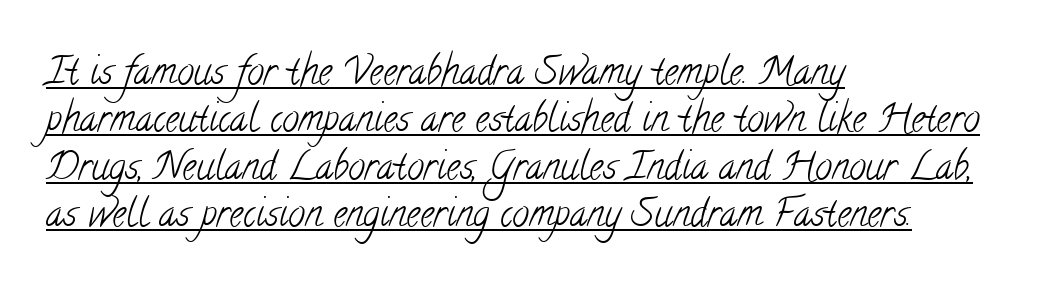
{"serif": "yes", "bold": "no", "weight": "light", "width": "condensed", "stroke_contrast": "low", "x_height": "small", "monospaced": "no", "underline": "yes", "align": "left", "line_spacing": "normal", "line_spacing_ratio": 1.25, "letter_spacing": "normal", "letter_spacing_em": 0.0, "glyph_px": 38}
